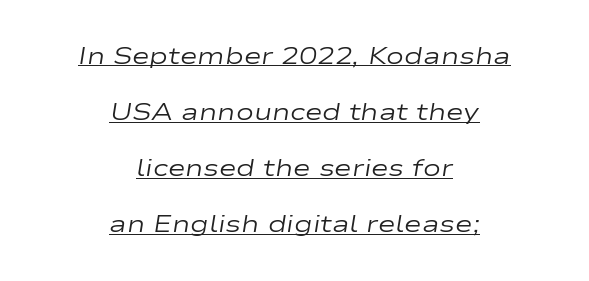
The image shows 24 px text type, italic (leaning right); set centered, loose line spacing (2.34x), normal letter spacing, underlined.
